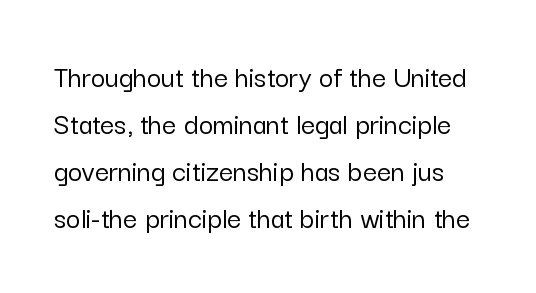
The image shows 31 px sans-serif type, upright; set normal line spacing (1.52x), normal letter spacing, not underlined; low stroke contrast and a medium x-height.
